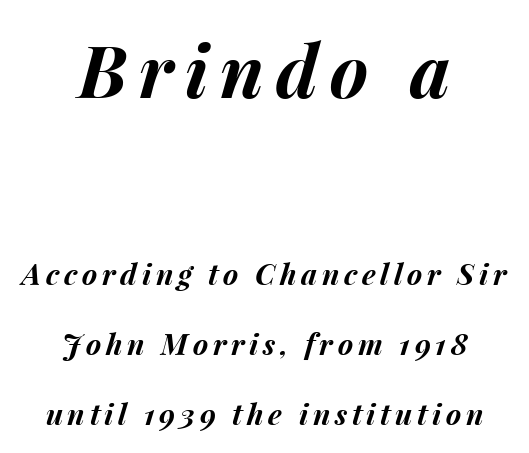
Leading: increased. The rendering uses natural spacing where letterforms have individual widths. Set as a true bold cut, around the 700 mark. The gap between lines stays unmarked.
